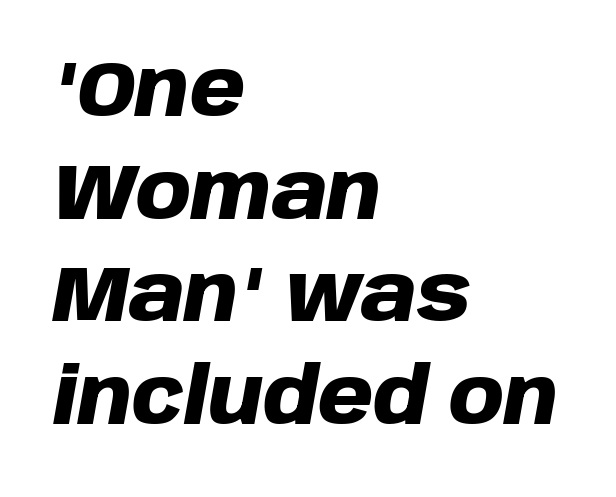
{"italic": "yes", "lean": "right", "slant_degrees": 10, "bold": "yes", "weight": "heavy", "width": "normal", "stroke_contrast": "low", "x_height": "large", "monospaced": "no", "underline": "no", "align": "left", "line_spacing": "normal", "line_spacing_ratio": 1.3, "letter_spacing": "normal", "letter_spacing_em": 0.0, "glyph_px": 79}
